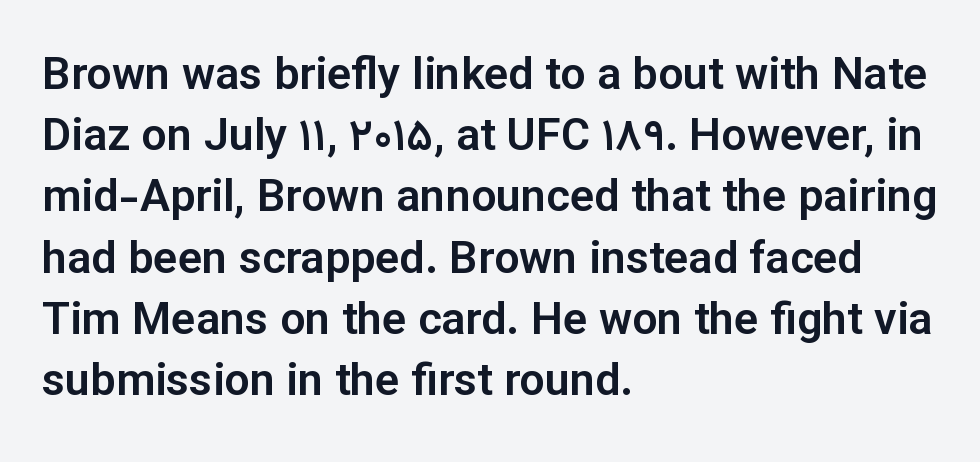
The image shows 45 px sans-serif type, upright; set left-aligned, normal line spacing (1.36x), normal letter spacing, not underlined; low stroke contrast and a medium x-height.
